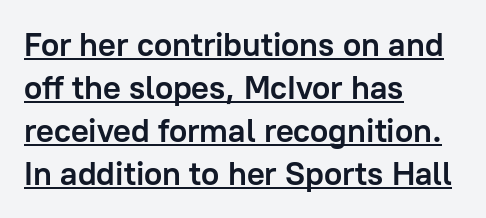
Q: Is the text bold? A: Yes.
Q: Is the text italic (slanted)? A: No, it is upright.
Q: Is the typeface a serif or a sans-serif typeface? A: Sans-serif.
Q: Is the text underlined? A: Yes.
Q: How is the paragraph aligned? A: Left-aligned.
Q: Is the spacing between letters normal or unusually wide? A: Normal.
Q: Is the spacing between lines tight, normal or loose? A: Normal.
Q: Width (condensed, normal, or wide)? A: Normal.
Q: Stroke contrast? A: Low.
Q: x-height? A: Medium.
Q: Monospaced? A: No.
